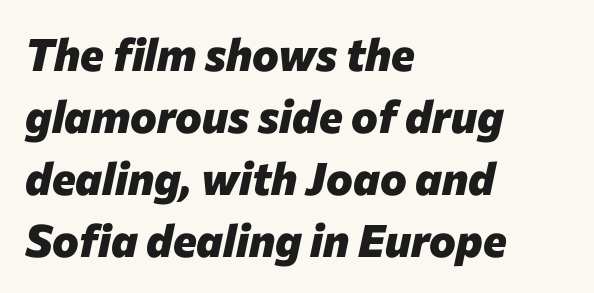
Normally led — the rows are evenly, conventionally spaced. The typography opts for an oblique posture over an upright one. A classic flush-left, rag-right setting is used for this passage. Typographic density is high because the face is bold. The passage shown is not underscored anywhere. The rendering uses natural spacing where letterforms have individual widths.
